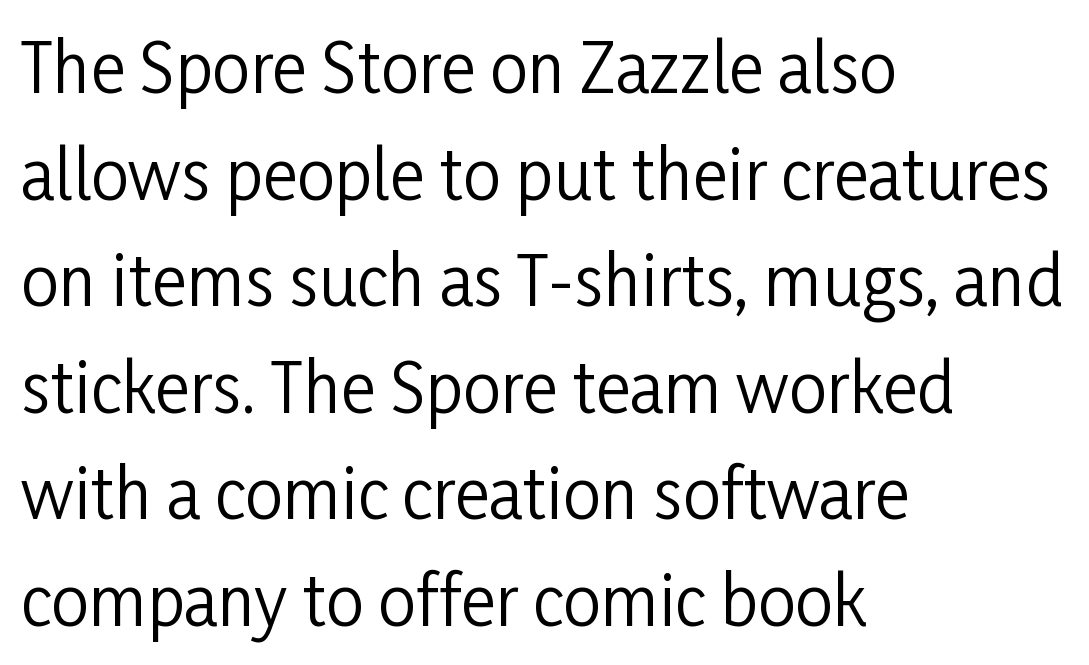
Q: Is the text bold? A: No.
Q: Is the text italic (slanted)? A: No, it is upright.
Q: Is the typeface a serif or a sans-serif typeface? A: Sans-serif.
Q: Is the text underlined? A: No.
Q: How is the paragraph aligned? A: Left-aligned.
Q: Is the spacing between letters normal or unusually wide? A: Normal.
Q: Is the spacing between lines tight, normal or loose? A: Normal.
Q: Width (condensed, normal, or wide)? A: Condensed.
Q: Stroke contrast? A: Low.
Q: x-height? A: Medium.
Q: Monospaced? A: No.
